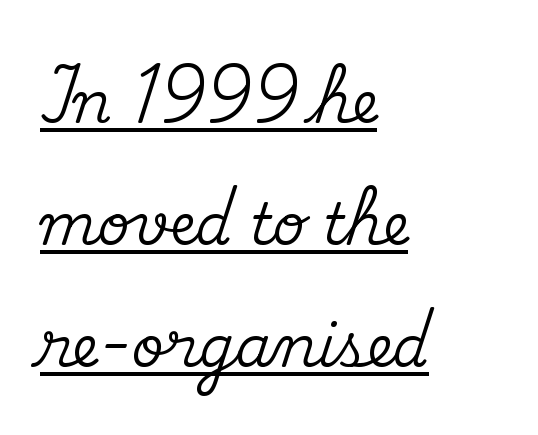
Tracking value appears to be zero — textbook default spacing. Notice how the passage keeps a crisp vertical edge on the left only. A great deal of white space separates one row of letters from the next. Each letter's strokes conclude with small projecting serifs. You could not count columns in this text — the font is proportionally spaced.
